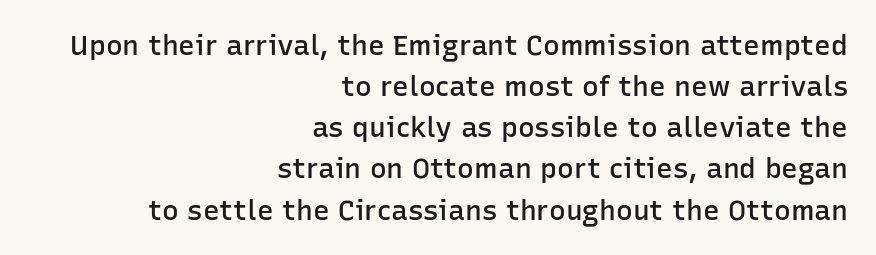
The face used here is proportionally spaced, like ordinary book or web type. Bare-footed words on every line. Grotesque or geometric, the face here clearly has no serifs. What's the leading like? Ordinary, nothing unusual. Right-aligned paragraph, ragged on the left.
